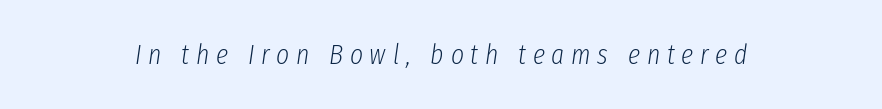
The characters are drawn with everyday or finer stroke widths. Italic: yes, the glyphs are oblique. The tracking jumps out immediately: characters are airy and widely separated. Spacing verdict: proportional, widths tailored to each character. A clean baseline with only descenders dipping below it.
